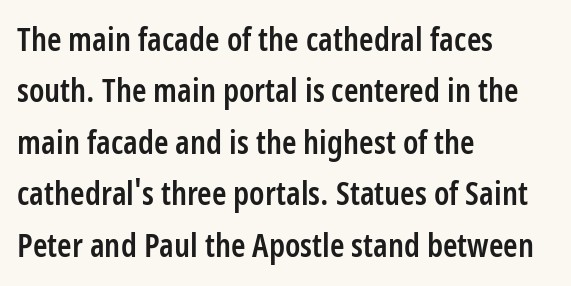
The image shows 33 px semibold, condensed sans-serif type, upright; set left-aligned, normal line spacing (1.56x), normal letter spacing, not underlined; low stroke contrast and a medium x-height.
